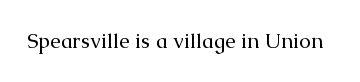
The passage shown is not underscored anywhere. The font's upright variant was chosen for this text. Stems here are at most as thick as an everyday book face. Observe the ordinary spacing: letters are neighbours, not strangers.
